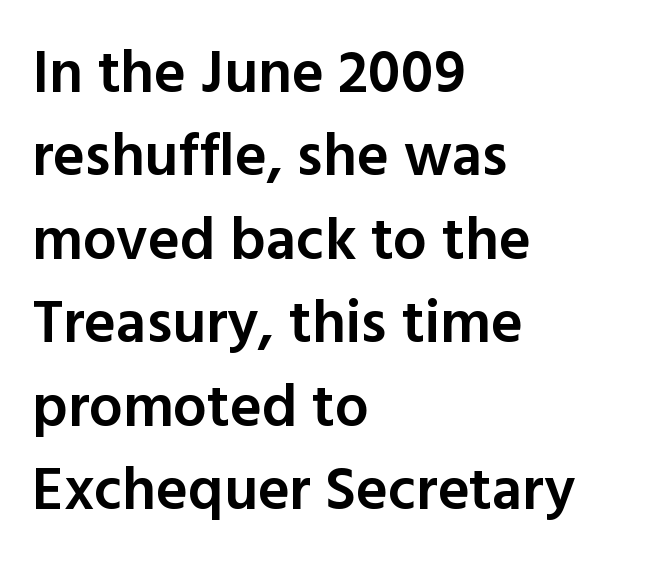
The compositor pushed each line to the left boundary. Each letter's strokes conclude bluntly, with no projecting serifs. The space beneath each line is pristine and unruled. In terms of weight, the rendering is demibold, just under bold. Spacing verdict: proportional, widths tailored to each character. The rendering keeps characters at their native spacing.
